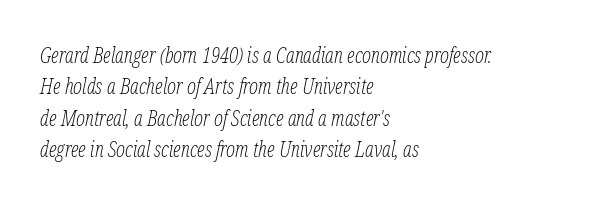
{"italic": "yes", "lean": "right", "slant_degrees": 12, "bold": "no", "underline": "no", "align": "left", "line_spacing": "normal", "line_spacing_ratio": 1.49, "letter_spacing": "normal", "letter_spacing_em": 0.0, "glyph_px": 21}
